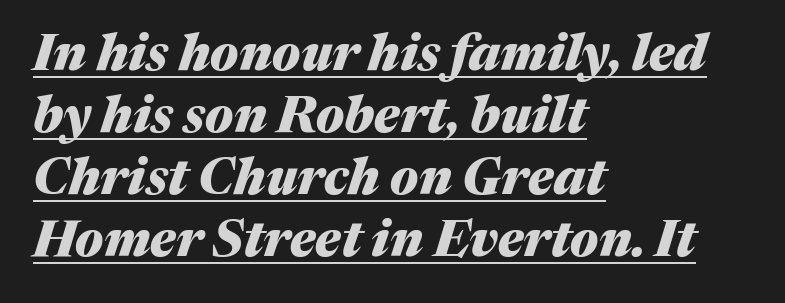
Q: Is the text bold? A: Yes.
Q: Is the text italic (slanted)? A: Yes, it leans right by about 17 degrees.
Q: Is the text underlined? A: Yes.
Q: How is the paragraph aligned? A: Left-aligned.
Q: Is the spacing between letters normal or unusually wide? A: Normal.
Q: Width (condensed, normal, or wide)? A: Normal.
Q: Stroke contrast? A: Medium.
Q: x-height? A: Medium.
Q: Monospaced? A: No.
